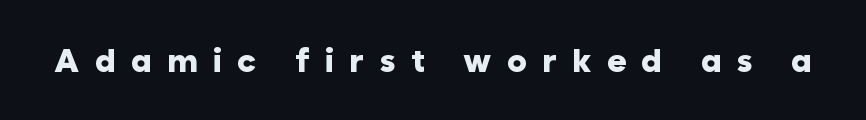
The image shows 33 px heavy sans-serif type, upright; set unusually wide letter spacing (+0.46 em), not underlined; low stroke contrast and a medium x-height.
